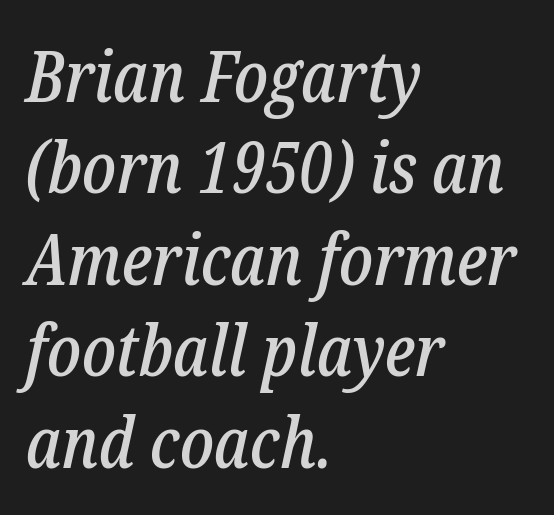
{"serif": "yes", "italic": "yes", "lean": "right", "slant_degrees": 12, "width": "condensed", "stroke_contrast": "low", "x_height": "medium", "monospaced": "no", "underline": "no", "align": "left", "line_spacing": "normal", "line_spacing_ratio": 1.27, "letter_spacing": "normal", "letter_spacing_em": 0.0, "glyph_px": 72}
